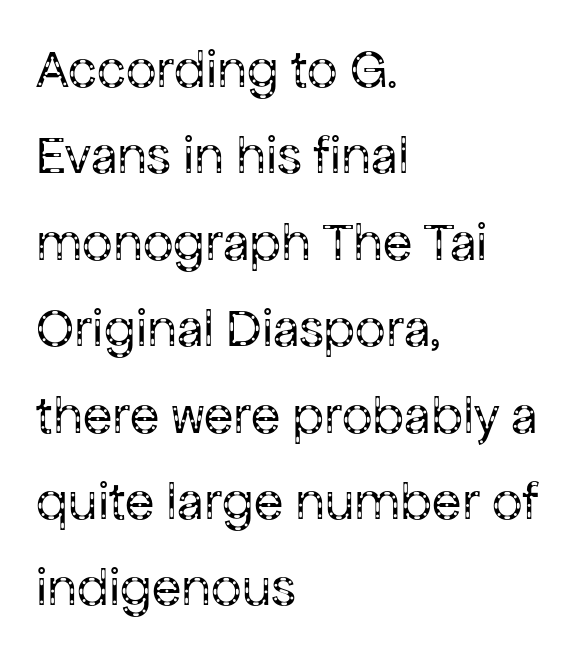
The image shows 54 px regular-weight sans-serif type, upright; set left-aligned, normal line spacing (1.6x), normal letter spacing, not underlined; low stroke contrast and a medium x-height.
